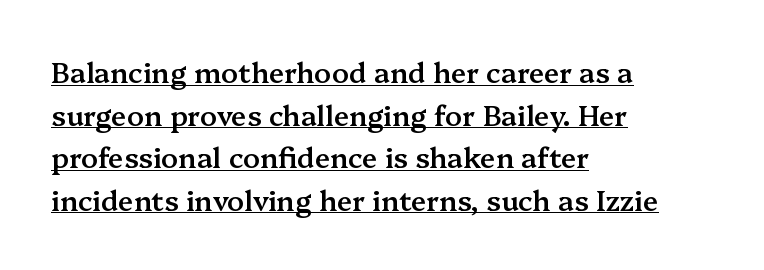
Q: Is the text bold? A: Semi-bold.
Q: Is the text italic (slanted)? A: No, it is upright.
Q: Is the typeface a serif or a sans-serif typeface? A: Serif.
Q: Is the text underlined? A: Yes.
Q: How is the paragraph aligned? A: Left-aligned.
Q: Is the spacing between letters normal or unusually wide? A: Normal.
Q: Is the spacing between lines tight, normal or loose? A: Normal.
Q: Width (condensed, normal, or wide)? A: Normal.
Q: Stroke contrast? A: Medium.
Q: x-height? A: Medium.
Q: Monospaced? A: No.
